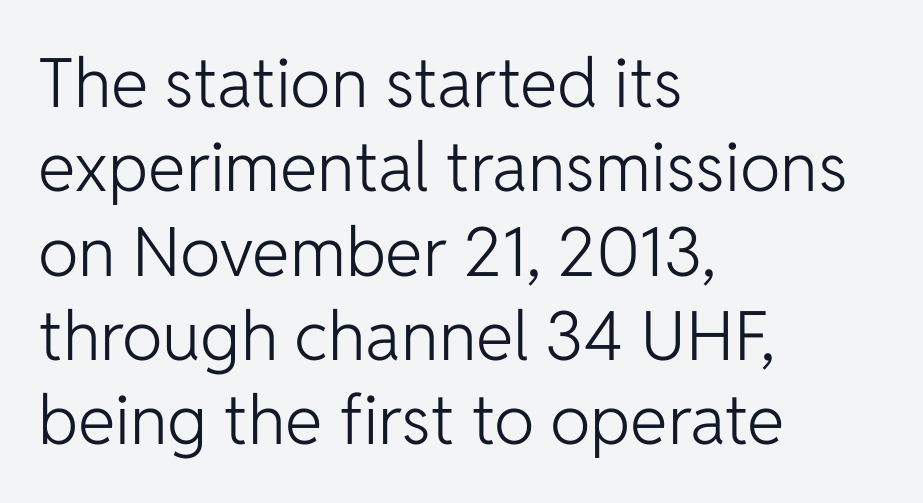
Q: Is the text bold? A: No.
Q: Is the text italic (slanted)? A: No, it is upright.
Q: Is the typeface a serif or a sans-serif typeface? A: Sans-serif.
Q: Is the text underlined? A: No.
Q: How is the paragraph aligned? A: Left-aligned.
Q: Is the spacing between letters normal or unusually wide? A: Normal.
Q: Width (condensed, normal, or wide)? A: Normal.
Q: Stroke contrast? A: Low.
Q: x-height? A: Medium.
Q: Monospaced? A: No.
